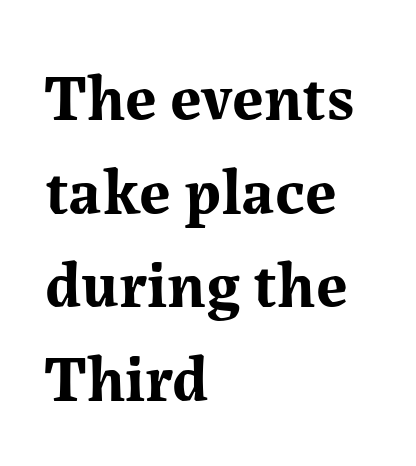
Q: Is the text bold? A: Yes.
Q: Is the text italic (slanted)? A: No, it is upright.
Q: Is the typeface a serif or a sans-serif typeface? A: Serif.
Q: Is the text underlined? A: No.
Q: How is the paragraph aligned? A: Left-aligned.
Q: Is the spacing between letters normal or unusually wide? A: Normal.
Q: Is the spacing between lines tight, normal or loose? A: Normal.
Q: Width (condensed, normal, or wide)? A: Normal.
Q: Stroke contrast? A: Medium.
Q: x-height? A: Medium.
Q: Monospaced? A: No.
